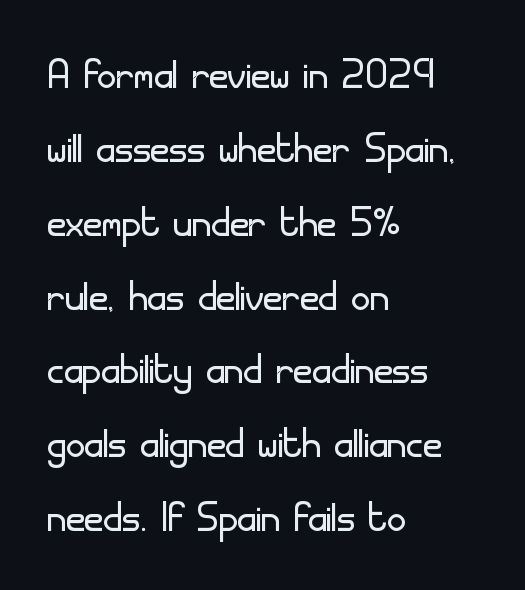
Q: Is the text bold? A: No.
Q: Is the text italic (slanted)? A: No, it is upright.
Q: Is the typeface a serif or a sans-serif typeface? A: Sans-serif.
Q: Is the text underlined? A: No.
Q: How is the paragraph aligned? A: Left-aligned.
Q: Is the spacing between letters normal or unusually wide? A: Normal.
Q: Is the spacing between lines tight, normal or loose? A: Normal.
Q: Width (condensed, normal, or wide)? A: Normal.
Q: Stroke contrast? A: Low.
Q: x-height? A: Small.
Q: Monospaced? A: No.
